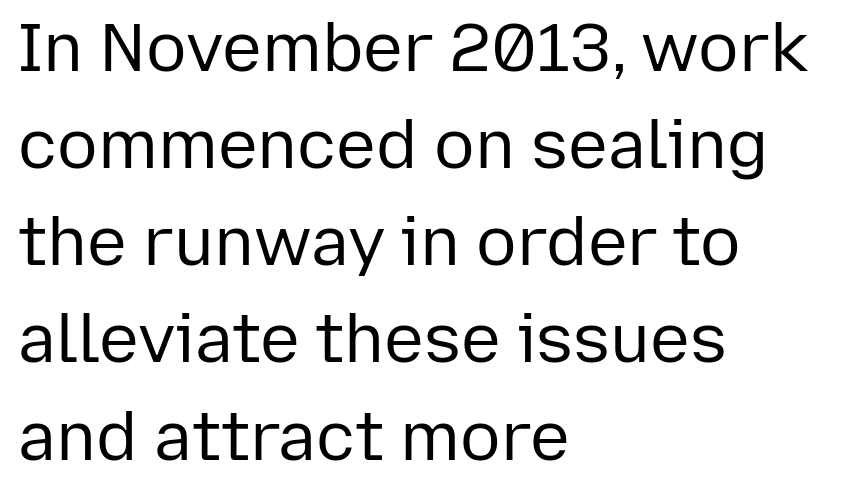
{"serif": "no", "italic": "no", "bold": "no", "weight": "regular", "width": "normal", "stroke_contrast": "low", "x_height": "medium", "monospaced": "no", "underline": "no", "align": "left", "line_spacing": "normal", "line_spacing_ratio": 1.45, "letter_spacing": "normal", "letter_spacing_em": 0.0, "glyph_px": 67}
